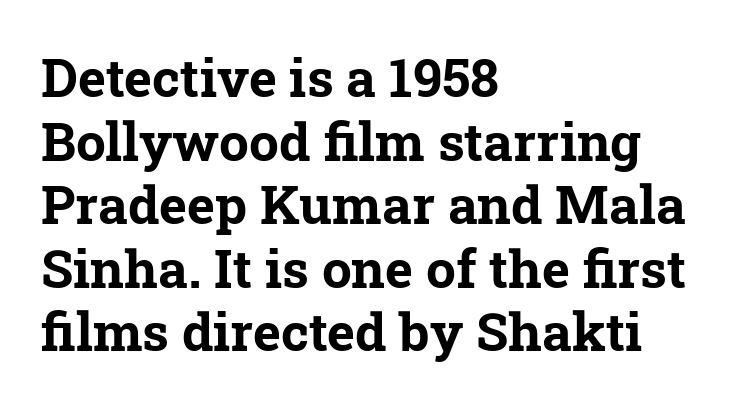
{"serif": "yes", "bold": "yes", "weight": "bold", "width": "normal", "stroke_contrast": "low", "x_height": "medium", "monospaced": "no", "underline": "no", "align": "left", "line_spacing_ratio": 1.2, "letter_spacing": "normal", "letter_spacing_em": 0.0, "glyph_px": 53}
